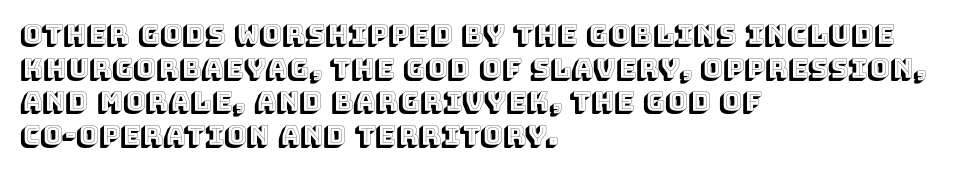
This is the regular roman posture of the typeface. Does extra space separate the letters? No, they use regular spacing. One-word summary of the alignment: left. How would I describe the line gaps? Plain and ordinary.
